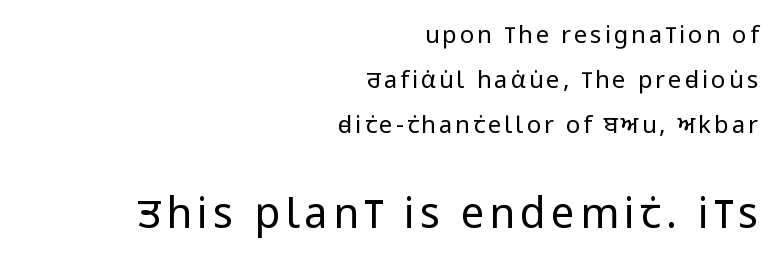
{"serif": "no", "italic": "no", "bold": "no", "weight": "regular", "width": "condensed", "stroke_contrast": "low", "x_height": "large", "monospaced": "no", "underline": "no", "align": "right", "line_spacing_ratio": 1.88, "larger_block": "second", "size_ratio": 1.75, "glyph_px": 42}
